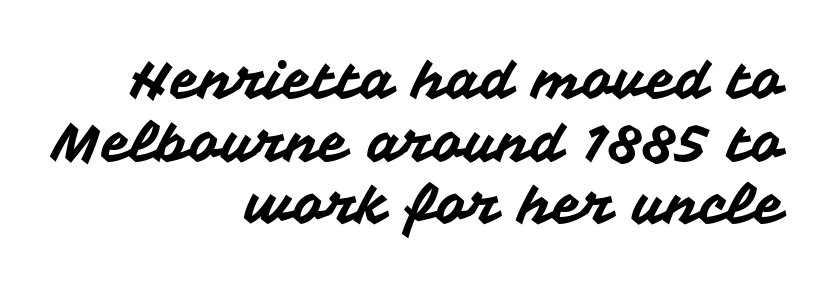
Q: Is the text italic (slanted)? A: Yes.
Q: Is the typeface a serif or a sans-serif typeface? A: Sans-serif.
Q: Is the text underlined? A: No.
Q: How is the paragraph aligned? A: Right-aligned.
Q: Is the spacing between letters normal or unusually wide? A: Normal.
Q: Width (condensed, normal, or wide)? A: Normal.
Q: Stroke contrast? A: Medium.
Q: x-height? A: Medium.
Q: Monospaced? A: No.
